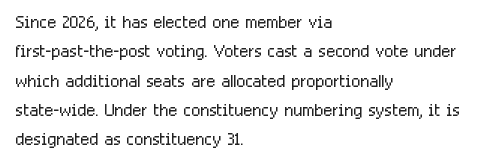
Notice how the stems are strictly vertical — no italics here. Standard letterfit; no display-style spreading of the glyphs. The space beneath each line is pristine and unruled. Counters stay open thanks to moderate or lighter strokes. A classic flush-left, rag-right setting is used for this passage.
